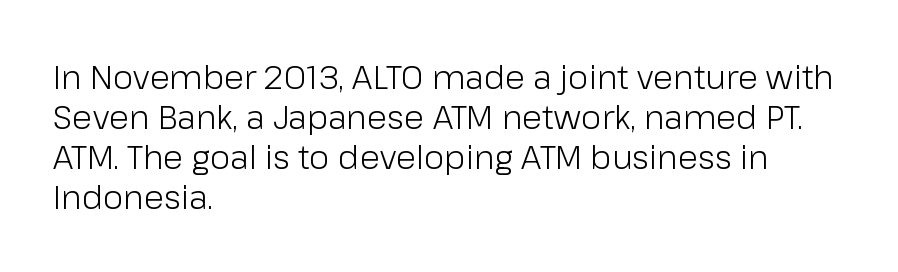
The image shows 33 px light sans-serif type, upright; set left-aligned, line spacing 1.21x, normal letter spacing, not underlined; low stroke contrast and a medium x-height.
